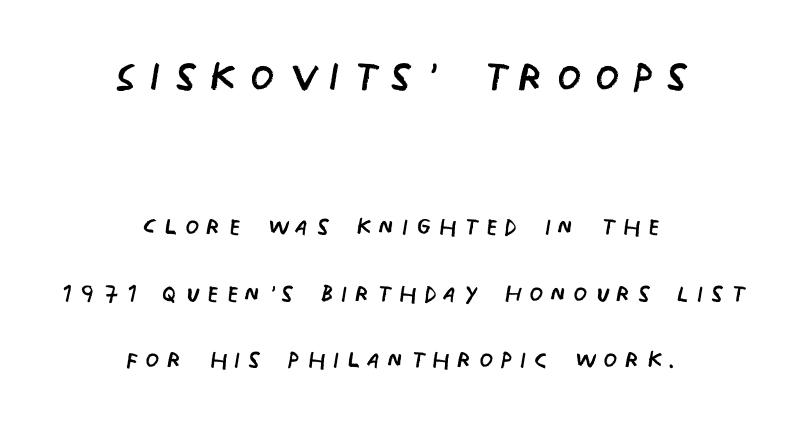
{"serif": "no", "bold": "no", "weight": "regular", "width": "condensed", "stroke_contrast": "low", "x_height": "large", "monospaced": "no", "underline": "no", "align": "center", "line_spacing": "loose", "line_spacing_ratio": 2.08, "letter_spacing": "wide", "letter_spacing_em": 0.22, "larger_block": "first", "size_ratio": 1.75, "glyph_px": 56}
